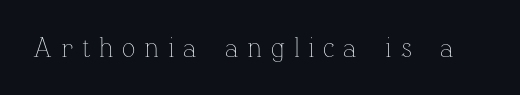
Q: Is the text bold? A: No.
Q: Is the text italic (slanted)? A: No, it is upright.
Q: Is the text underlined? A: No.
Q: Is the spacing between letters normal or unusually wide? A: Unusually wide.
Q: Width (condensed, normal, or wide)? A: Normal.
Q: Stroke contrast? A: Low.
Q: x-height? A: Medium.
Q: Monospaced? A: No.
